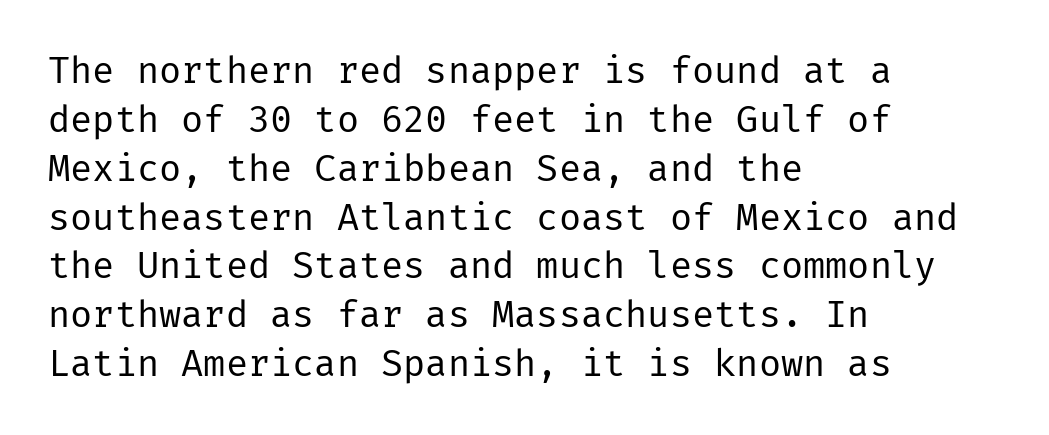
Q: Is the text bold? A: No.
Q: Is the text italic (slanted)? A: No, it is upright.
Q: Is the typeface a serif or a sans-serif typeface? A: Sans-serif.
Q: Is the text underlined? A: No.
Q: How is the paragraph aligned? A: Left-aligned.
Q: Is the spacing between letters normal or unusually wide? A: Normal.
Q: Is the spacing between lines tight, normal or loose? A: Normal.
Q: Width (condensed, normal, or wide)? A: Normal.
Q: Stroke contrast? A: Low.
Q: x-height? A: Medium.
